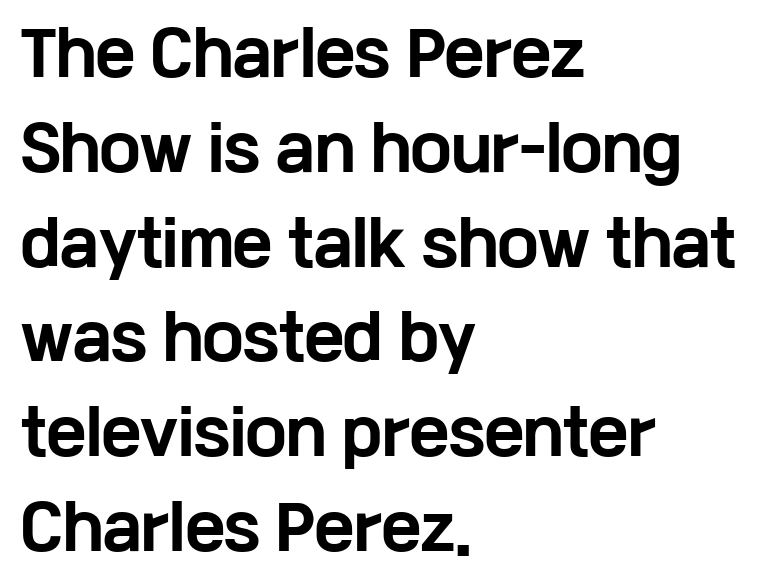
Its strokes are broad and dark, the hallmark of bold type. Note: no serifs on the glyphs. Designer's note — italics off, roman on. The passage is arranged the way most books set body copy — flush left.
